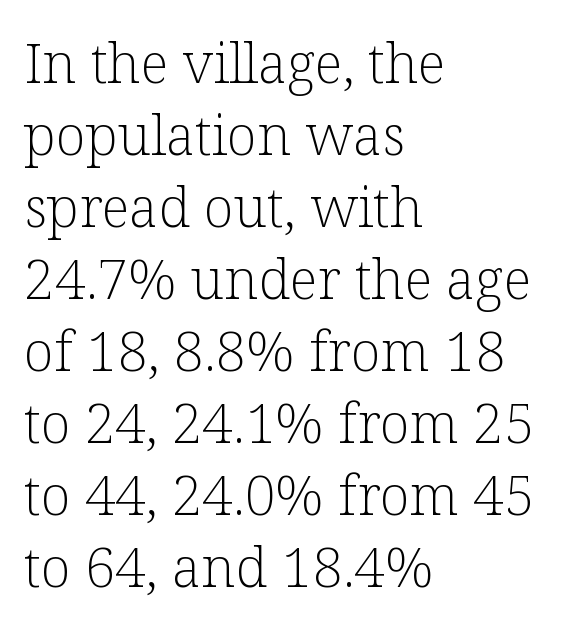
{"serif": "yes", "italic": "no", "bold": "no", "weight": "light", "width": "normal", "stroke_contrast": "low", "x_height": "medium", "monospaced": "no", "underline": "no", "align": "left", "line_spacing": "normal", "line_spacing_ratio": 1.31, "letter_spacing": "normal", "letter_spacing_em": 0.0, "glyph_px": 55}
